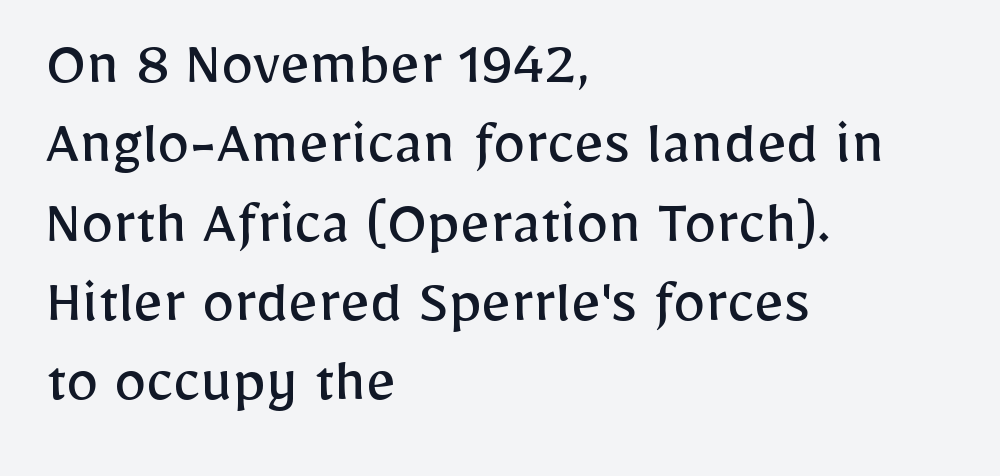
{"serif": "no", "italic": "no", "bold": "no", "weight": "regular", "width": "normal", "stroke_contrast": "low", "x_height": "medium", "monospaced": "no", "underline": "no", "align": "left", "line_spacing_ratio": 1.22, "letter_spacing": "normal", "letter_spacing_em": 0.0, "glyph_px": 65}
